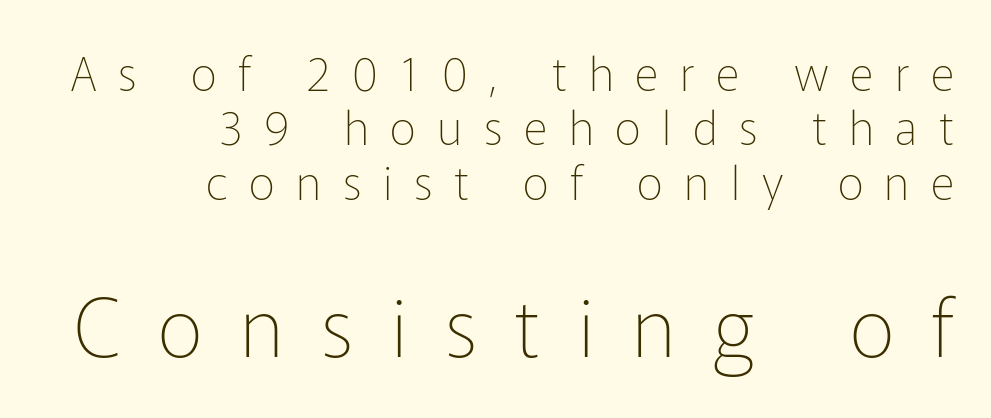
{"serif": "no", "italic": "no", "bold": "no", "weight": "thin", "width": "normal", "stroke_contrast": "low", "x_height": "medium", "monospaced": "no", "underline": "no", "align": "right", "line_spacing_ratio": 1.18, "letter_spacing": "wide", "letter_spacing_em": 0.47, "larger_block": "second", "size_ratio": 1.74, "glyph_px": 80}
